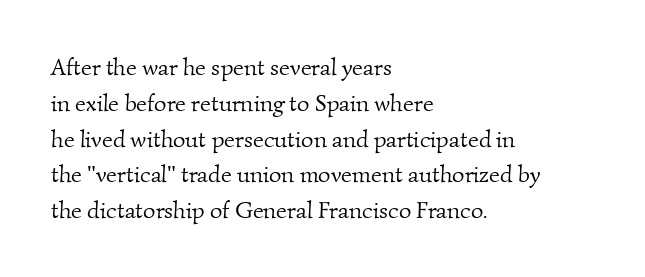
Q: Is the text bold? A: No.
Q: Is the text underlined? A: No.
Q: How is the paragraph aligned? A: Left-aligned.
Q: Is the spacing between letters normal or unusually wide? A: Normal.
Q: Is the spacing between lines tight, normal or loose? A: Normal.
